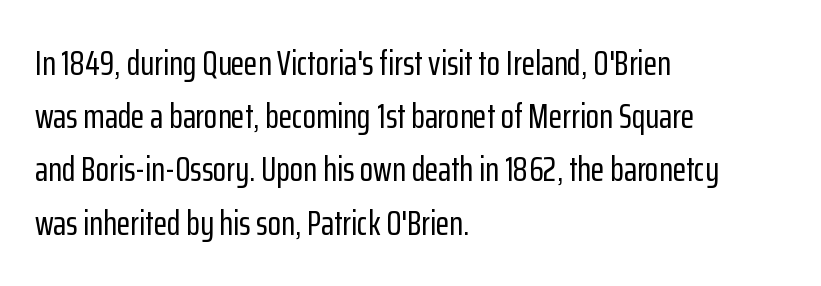
{"serif": "no", "italic": "no", "width": "condensed", "stroke_contrast": "low", "x_height": "medium", "monospaced": "no", "underline": "no", "align": "left", "line_spacing": "normal", "line_spacing_ratio": 1.52, "letter_spacing": "normal", "letter_spacing_em": 0.0, "glyph_px": 35}
